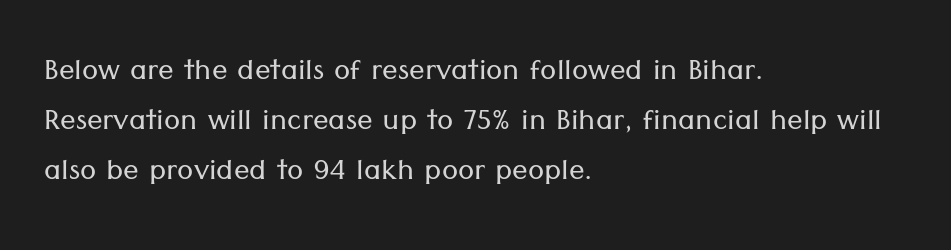
Stroke mass is kept to a normal reading level or below. Nothing sits at the stroke ends, so this counts as sans-serif. Horizontally, the lines are justified to the leading edge only. The area under the type is left untouched.
